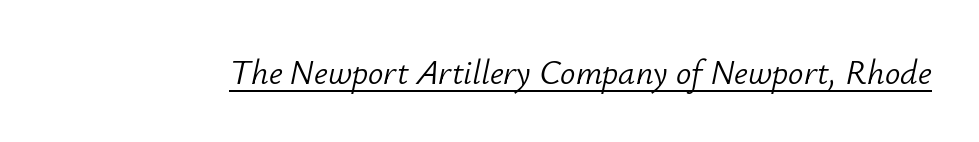
{"italic": "yes", "lean": "right", "slant_degrees": 12, "bold": "no", "weight": "light", "width": "normal", "stroke_contrast": "low", "x_height": "small", "monospaced": "no", "underline": "yes", "letter_spacing": "normal", "letter_spacing_em": 0.0, "glyph_px": 34}
